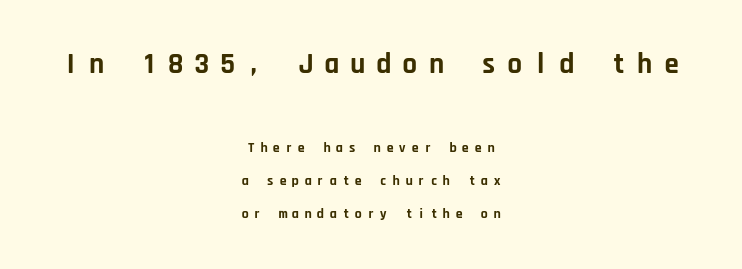
{"serif": "no", "italic": "no", "bold": "yes", "weight": "bold", "width": "normal", "stroke_contrast": "low", "x_height": "large", "monospaced": "yes", "underline": "no", "align": "center", "line_spacing": "loose", "line_spacing_ratio": 2.36, "letter_spacing": "wide", "letter_spacing_em": 0.3, "larger_block": "first", "size_ratio": 2.07, "glyph_px": 29}
